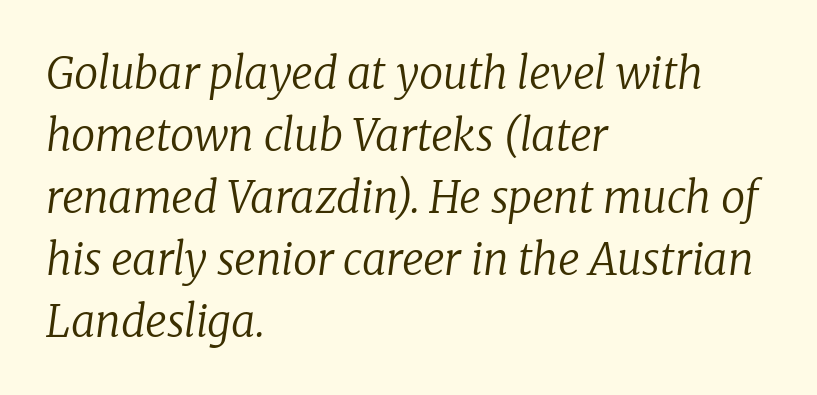
{"serif": "yes", "italic": "yes", "lean": "right", "slant_degrees": 8, "bold": "no", "weight": "regular", "width": "normal", "stroke_contrast": "low", "x_height": "medium", "monospaced": "no", "underline": "no", "align": "left", "line_spacing": "normal", "line_spacing_ratio": 1.44, "letter_spacing": "normal", "letter_spacing_em": 0.0, "glyph_px": 43}
